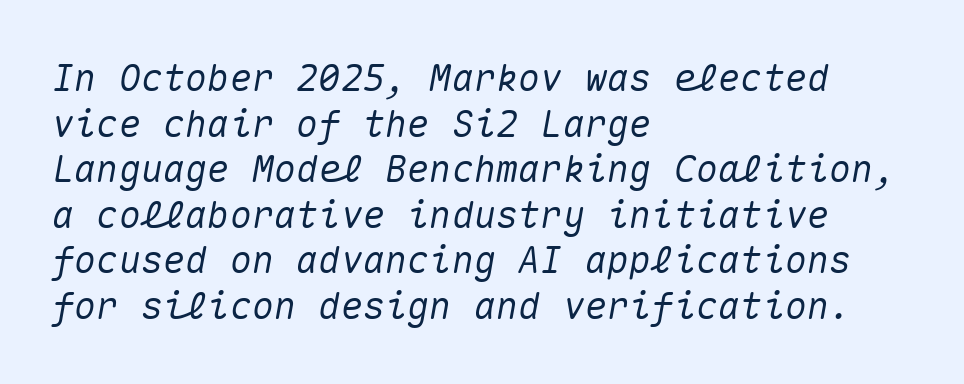
Q: Is the text italic (slanted)? A: Yes, it leans right by about 10 degrees.
Q: Is the text underlined? A: No.
Q: How is the paragraph aligned? A: Left-aligned.
Q: Is the spacing between letters normal or unusually wide? A: Normal.
Q: Width (condensed, normal, or wide)? A: Normal.
Q: Stroke contrast? A: Medium.
Q: x-height? A: Medium.
Q: Monospaced? A: Yes.
